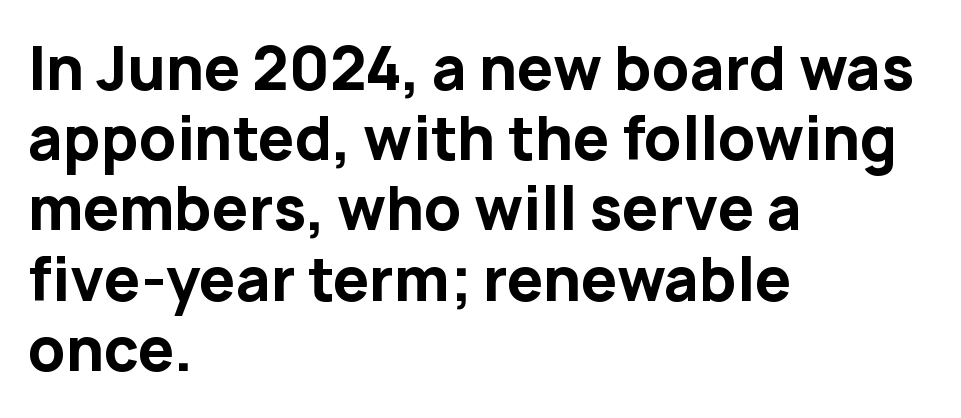
These words are printed bold, with thick strokes throughout. Do the characters align in a grid? No, the font is proportional. The paragraph shown leans on its left margin. The words here are not underlined. Stroke terminals: plain, sans-serif.
